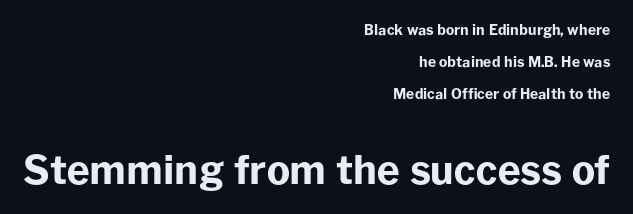
The image shows 39 px bold sans-serif type, upright; set right-aligned, loose line spacing (2.27x), normal letter spacing, not underlined; the second (bottom) block is 2.79x larger; low stroke contrast and a medium x-height.
